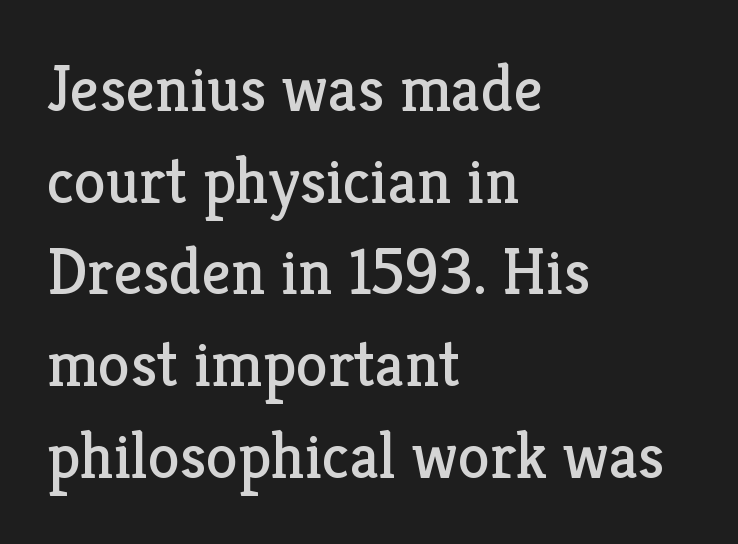
The letters look calm and open, with moderate or lighter stems. The passage shown is not underscored anywhere. Where is the straight margin? On the left. Here the glyphs are tracked normally, forming tight word shapes. What kind of face is this? One with serifs.
